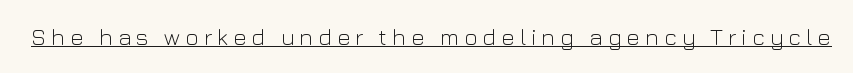
{"italic": "no", "bold": "no", "underline": "yes", "letter_spacing": "wide", "letter_spacing_em": 0.22, "glyph_px": 23}
